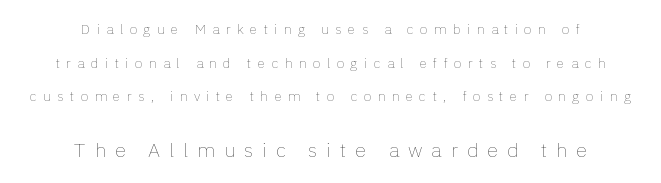
{"italic": "no", "bold": "no", "underline": "no", "align": "center", "line_spacing": "loose", "line_spacing_ratio": 2.41, "letter_spacing": "wide", "letter_spacing_em": 0.45, "larger_block": "second", "size_ratio": 1.43, "glyph_px": 20}
